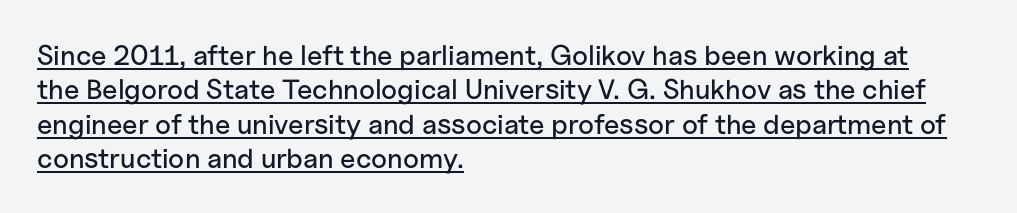
The image shows 28 px sans-serif type, upright; set left-aligned, line spacing 1.23x, normal letter spacing, underlined; low stroke contrast and a medium x-height.
